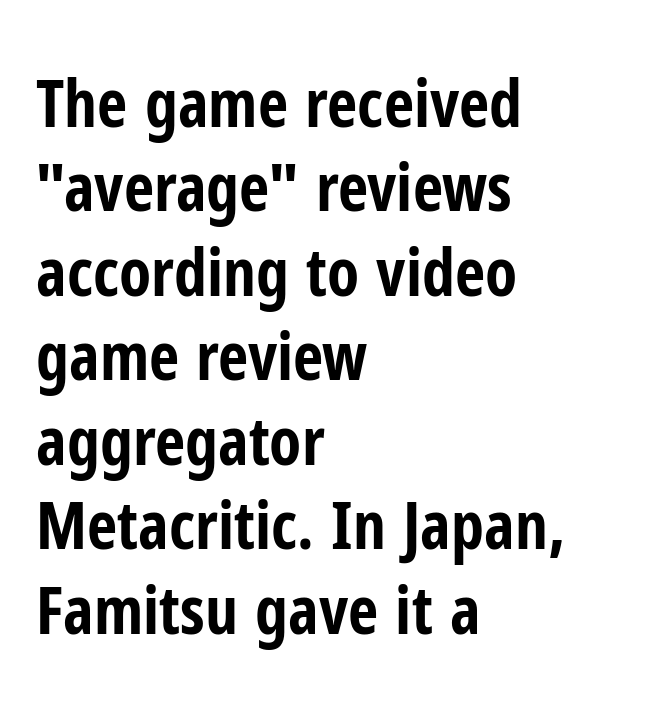
Q: Is the text bold? A: Yes.
Q: Is the text italic (slanted)? A: No, it is upright.
Q: Is the typeface a serif or a sans-serif typeface? A: Sans-serif.
Q: Is the text underlined? A: No.
Q: How is the paragraph aligned? A: Left-aligned.
Q: Is the spacing between letters normal or unusually wide? A: Normal.
Q: Is the spacing between lines tight, normal or loose? A: Normal.
Q: Width (condensed, normal, or wide)? A: Condensed.
Q: Stroke contrast? A: Low.
Q: x-height? A: Medium.
Q: Monospaced? A: No.
